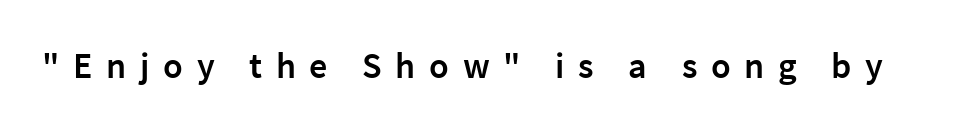
This sample uses an upright cut, with every glyph sitting square on the baseline. Here the glyphs are tracked loosely, breaking word shapes into spaced letters. A sans-serif font was chosen for this passage. Clear beneath every line of the passage.
